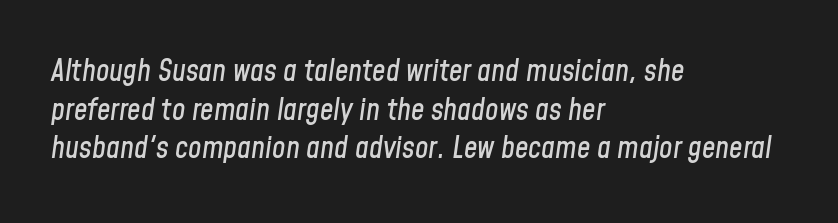
The image shows 30 px condensed type, italic (leaning right); set left-aligned, normal line spacing (1.29x), normal letter spacing, not underlined; low stroke contrast and a medium x-height.
